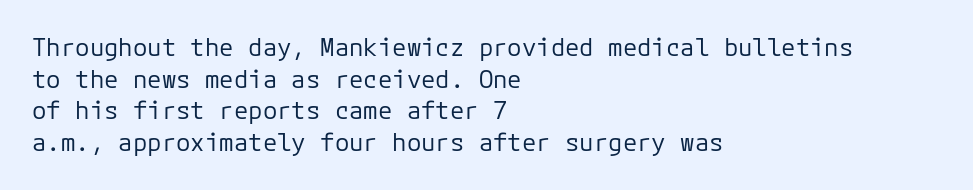
{"italic": "no", "bold": "no", "underline": "no", "align": "left", "line_spacing": "normal", "line_spacing_ratio": 1.32, "letter_spacing": "normal", "letter_spacing_em": 0.0, "glyph_px": 24}
